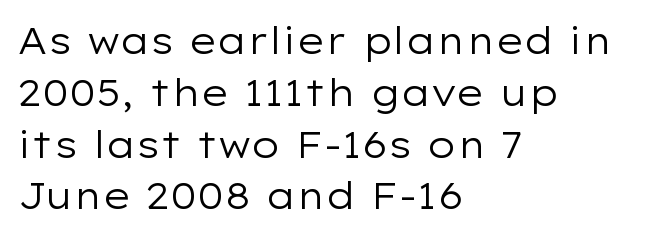
The image shows 37 px regular-weight, wide sans-serif type, upright; set left-aligned, normal line spacing (1.4x), normal letter spacing, not underlined; low stroke contrast and a medium x-height.
